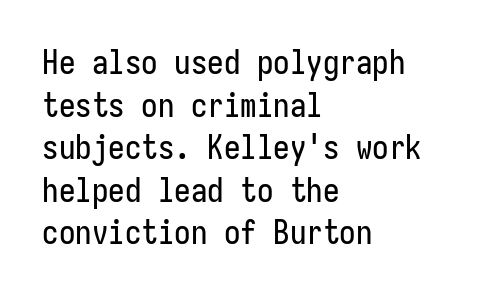
Plain, unruled lines of type. You can tell from the bare stems that sans-serif type was used. A typesetter would call this leading conventional body-copy spacing. The typography opts for an upright posture over an oblique one. A typesetter would call this zero additional tracking. If you drew a ruler down the left edge, every line would touch it.
